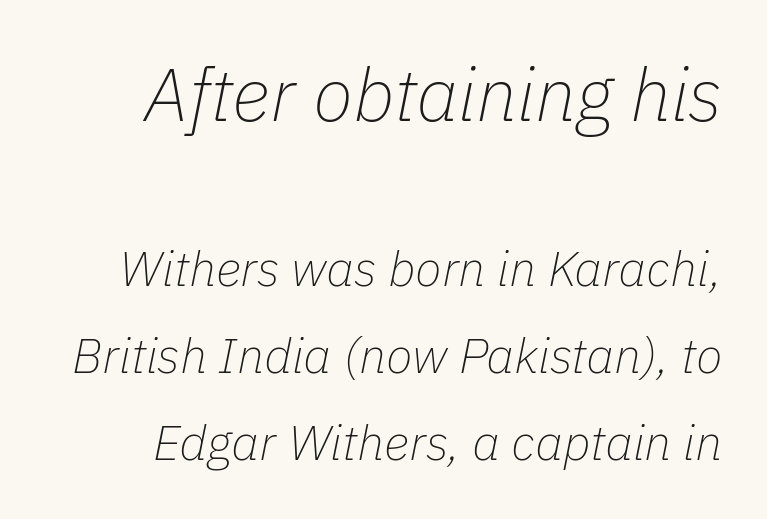
The image shows 74 px thin type, italic (leaning right); set line spacing 1.77x, normal letter spacing, not underlined; the first (top) block is 1.51x larger; low stroke contrast and a medium x-height.
